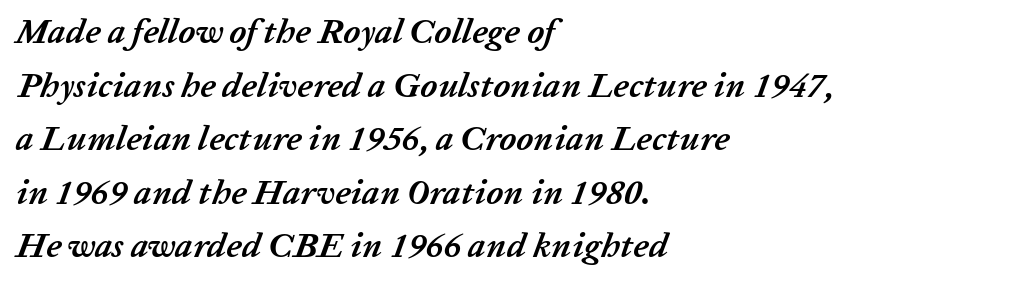
{"italic": "yes", "lean": "right", "slant_degrees": 20, "bold": "yes", "weight": "semibold", "width": "normal", "stroke_contrast": "low", "x_height": "medium", "monospaced": "no", "underline": "no", "align": "left", "line_spacing": "normal", "line_spacing_ratio": 1.53, "letter_spacing": "normal", "letter_spacing_em": 0.0, "glyph_px": 35}
